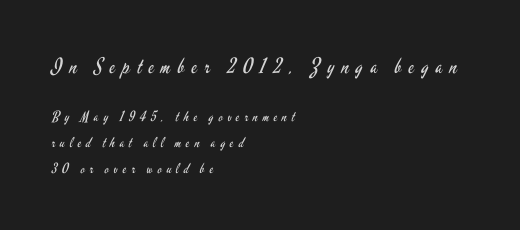
Q: Is the text bold? A: No.
Q: Is the text italic (slanted)? A: Yes.
Q: Is the text underlined? A: No.
Q: How is the paragraph aligned? A: Left-aligned.
Q: Is the spacing between letters normal or unusually wide? A: Unusually wide.
Q: Which block of text is set in a larger size, the first (top) or the second (bottom)? A: The first (top) one.
